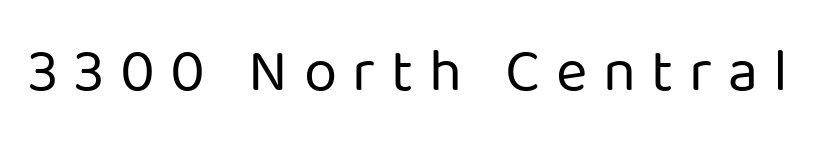
You can tell from the bare stems that sans-serif type was used. Honestly, there is no underline to notice here at all. The passage shown is not bold in any degree. The typography opts for an upright posture over an oblique one. A typesetter would call this heavily tracked-out type. Each letter keeps its own natural width here, so spacing adapts to shape.
